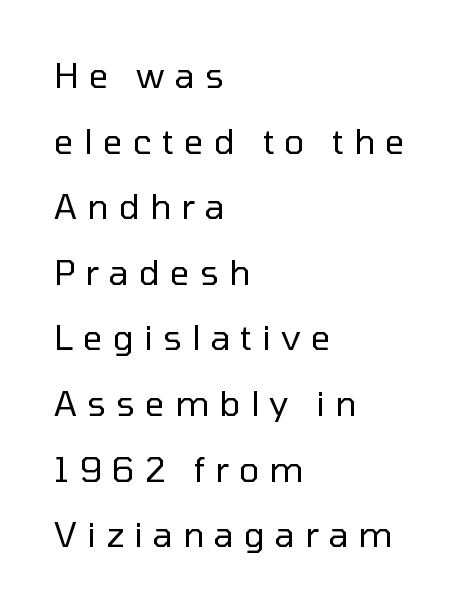
Q: Is the text bold? A: No.
Q: Is the text italic (slanted)? A: No, it is upright.
Q: Is the typeface a serif or a sans-serif typeface? A: Sans-serif.
Q: Is the text underlined? A: No.
Q: How is the paragraph aligned? A: Left-aligned.
Q: Is the spacing between letters normal or unusually wide? A: Unusually wide.
Q: Is the spacing between lines tight, normal or loose? A: Loose.
Q: Width (condensed, normal, or wide)? A: Normal.
Q: Stroke contrast? A: Low.
Q: x-height? A: Medium.
Q: Monospaced? A: No.
